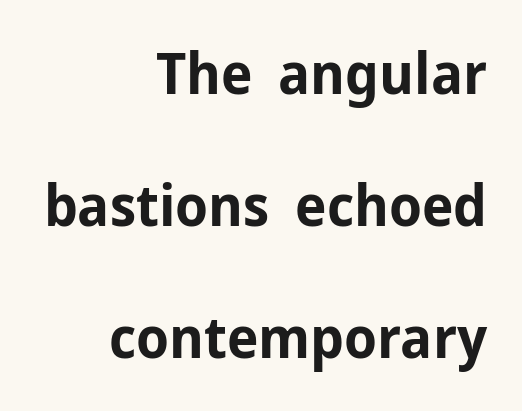
{"serif": "no", "italic": "no", "bold": "yes", "weight": "bold", "width": "normal", "stroke_contrast": "low", "x_height": "medium", "monospaced": "no", "underline": "no", "align": "right", "line_spacing": "loose", "line_spacing_ratio": 2.28, "letter_spacing": "normal", "letter_spacing_em": 0.0, "glyph_px": 58}
